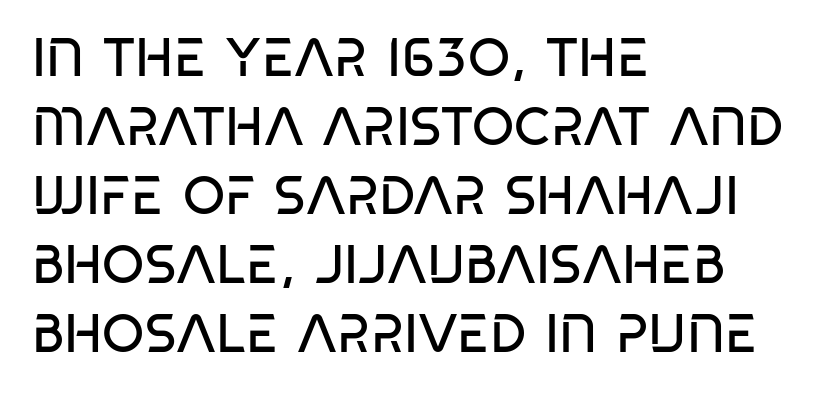
Compared with a centered layout, this one pins lines to the left instead. Note the varied advance widths — an 'i' is clearly narrower than an 'm'. A sans-serif font was chosen for this passage. Does the leading feel generous? No, just average. Descenders hang freely into open space. The typesetting does not lean heavy: it is not bold.
